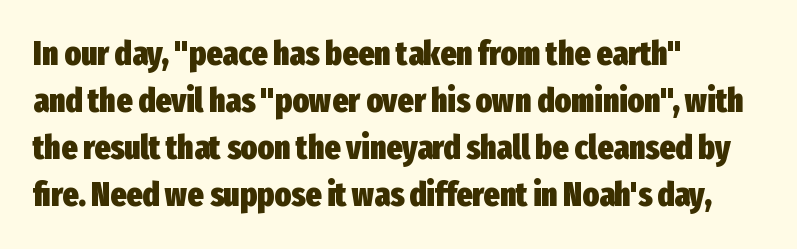
What's the leading like? Ordinary, nothing unusual. Does the lettering tilt? It doesn't — this is upright. As a designer I'd log this as weight 700, bold. What kind of face is this? One without serifs — a sans. These lines stack with their left ends in a neat column. Standard letterfit; no display-style spreading of the glyphs.
